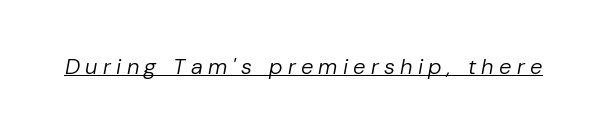
Q: Is the text bold? A: No.
Q: Is the text italic (slanted)? A: Yes, it leans right by about 10 degrees.
Q: Is the text underlined? A: Yes.
Q: Is the spacing between letters normal or unusually wide? A: Unusually wide.
